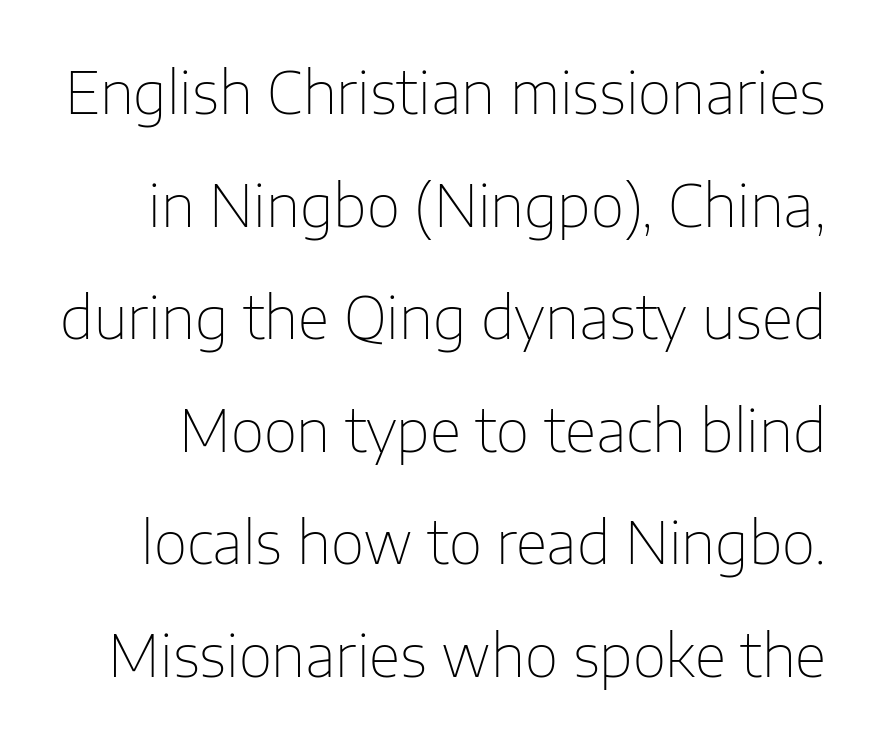
Q: Is the text bold? A: No.
Q: Is the text italic (slanted)? A: No, it is upright.
Q: Is the typeface a serif or a sans-serif typeface? A: Sans-serif.
Q: Is the text underlined? A: No.
Q: Is the spacing between letters normal or unusually wide? A: Normal.
Q: Is the spacing between lines tight, normal or loose? A: Loose.
Q: Width (condensed, normal, or wide)? A: Normal.
Q: Stroke contrast? A: Low.
Q: x-height? A: Medium.
Q: Monospaced? A: No.
